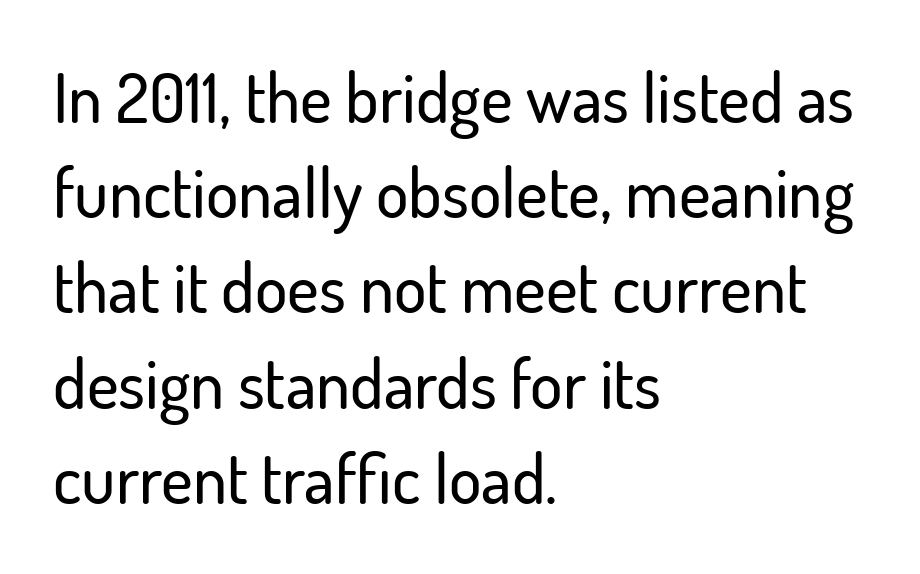
Q: Is the text italic (slanted)? A: No, it is upright.
Q: Is the typeface a serif or a sans-serif typeface? A: Sans-serif.
Q: Is the text underlined? A: No.
Q: How is the paragraph aligned? A: Left-aligned.
Q: Is the spacing between letters normal or unusually wide? A: Normal.
Q: Is the spacing between lines tight, normal or loose? A: Normal.
Q: Width (condensed, normal, or wide)? A: Normal.
Q: Stroke contrast? A: Low.
Q: x-height? A: Small.
Q: Monospaced? A: No.
